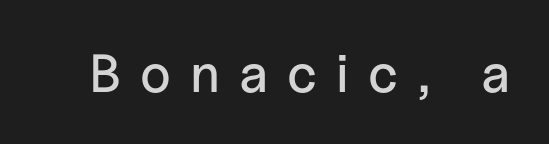
{"serif": "no", "italic": "no", "width": "normal", "stroke_contrast": "low", "x_height": "medium", "monospaced": "no", "underline": "no", "letter_spacing": "wide", "letter_spacing_em": 0.35, "glyph_px": 54}
